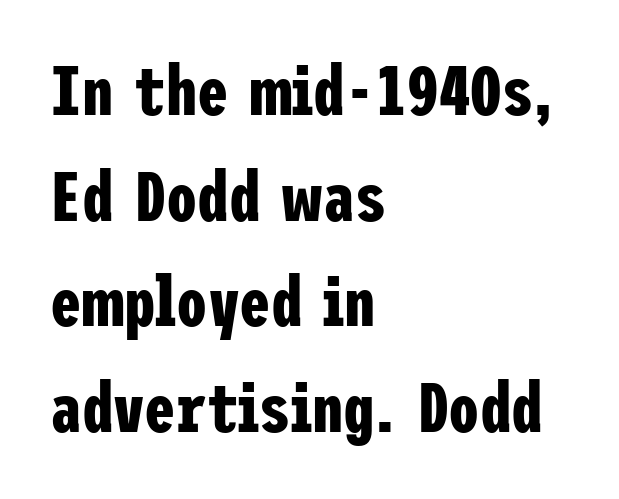
Q: Is the text bold? A: Yes.
Q: Is the text italic (slanted)? A: No, it is upright.
Q: Is the typeface a serif or a sans-serif typeface? A: Sans-serif.
Q: Is the text underlined? A: No.
Q: How is the paragraph aligned? A: Left-aligned.
Q: Is the spacing between letters normal or unusually wide? A: Normal.
Q: Is the spacing between lines tight, normal or loose? A: Normal.
Q: Width (condensed, normal, or wide)? A: Condensed.
Q: Stroke contrast? A: Low.
Q: x-height? A: Medium.
